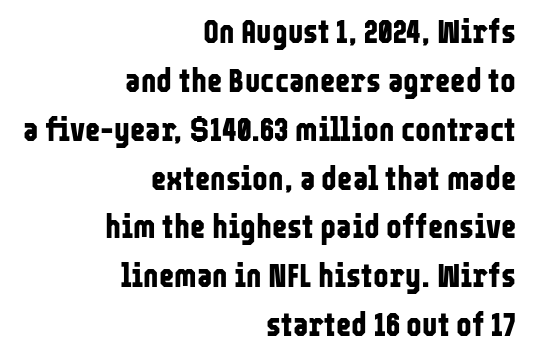
The image shows 33 px bold, condensed sans-serif type, upright; set right-aligned, normal line spacing (1.48x), normal letter spacing, not underlined; low stroke contrast and a medium x-height.
